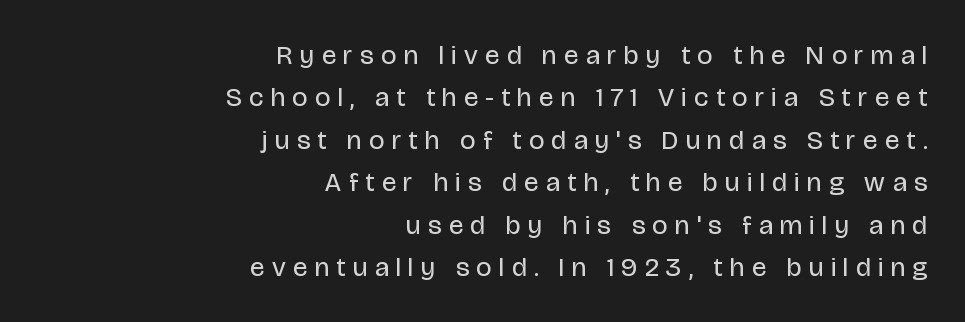
Caption: face not bold, strokes unweighted. Normally led — the rows are evenly, conventionally spaced. Casual observation: everything's shoved over to the right. The type sits square on the baseline with zero lean. What stands out about the letter spacing? Its width — letters are far apart. Letters rest on an invisible, unmarked baseline.
